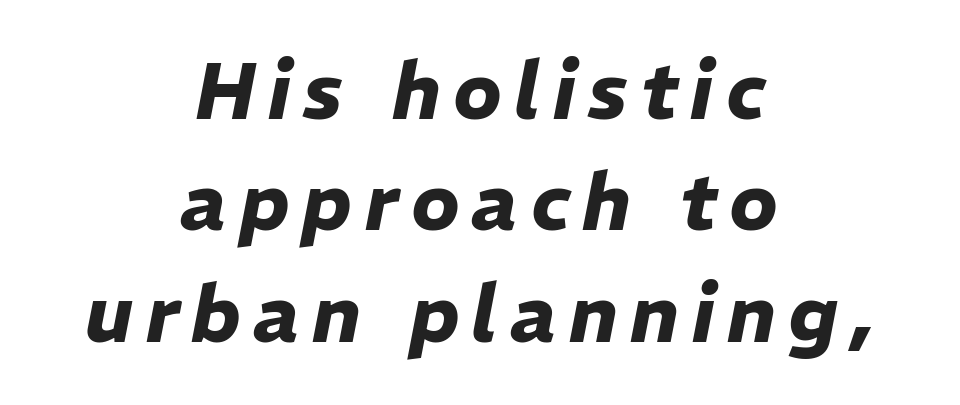
The image shows 79 px heavy type, italic (leaning right); set centered, normal line spacing (1.41x), not underlined; low stroke contrast and a medium x-height.
